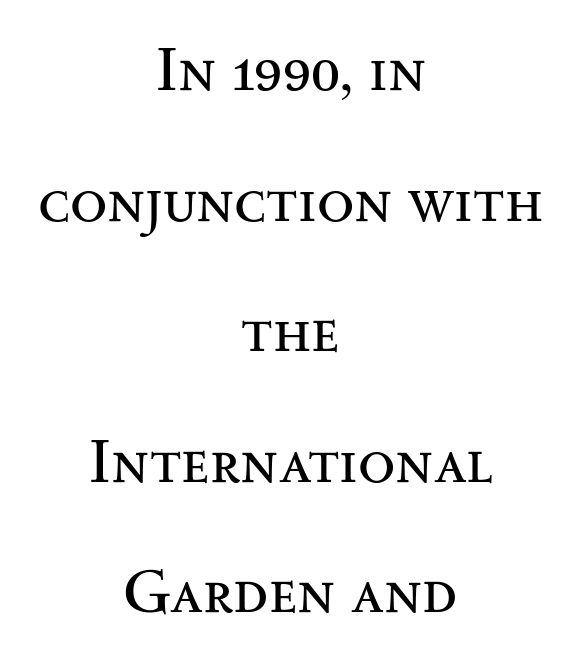
Glance below the letters and you will spot only blank space. Caption: multi-line text, centered on the measure. Proportional: the letters do not fall into vertical columns. Observe the ordinary spacing: letters are neighbours, not strangers.
